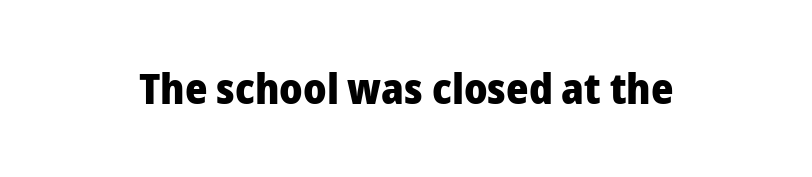
Q: Is the text bold? A: Yes.
Q: Is the text italic (slanted)? A: No, it is upright.
Q: Is the typeface a serif or a sans-serif typeface? A: Sans-serif.
Q: Is the text underlined? A: No.
Q: Is the spacing between letters normal or unusually wide? A: Normal.
Q: Width (condensed, normal, or wide)? A: Normal.
Q: Stroke contrast? A: Low.
Q: x-height? A: Medium.
Q: Monospaced? A: No.
